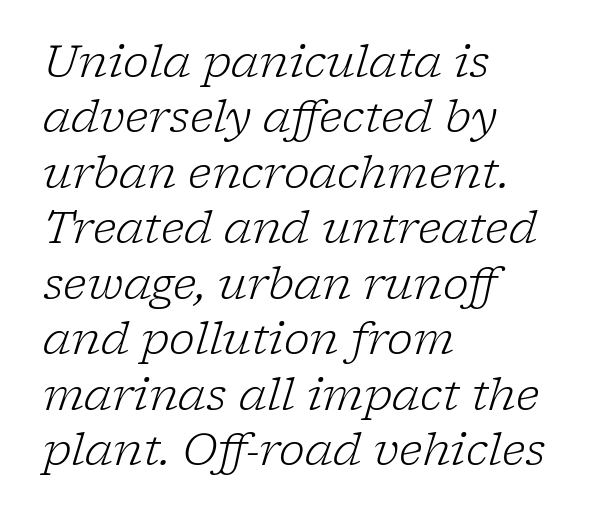
A typesetter would mark this as italic. How are the letters spaced? Ordinarily, with no added tracking. Underline: absent. Summary of vertical rhythm: regular, with standard interline spacing.
